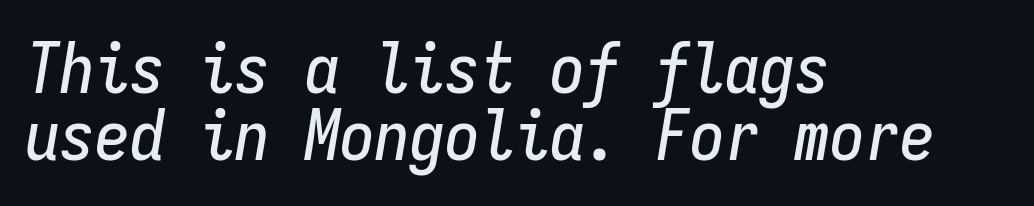
Q: Is the text italic (slanted)? A: Yes, it leans right by about 9 degrees.
Q: Is the text underlined? A: No.
Q: How is the paragraph aligned? A: Left-aligned.
Q: Is the spacing between letters normal or unusually wide? A: Normal.
Q: Is the spacing between lines tight, normal or loose? A: Tight.
Q: Width (condensed, normal, or wide)? A: Condensed.
Q: Stroke contrast? A: Low.
Q: x-height? A: Medium.
Q: Monospaced? A: Yes.
